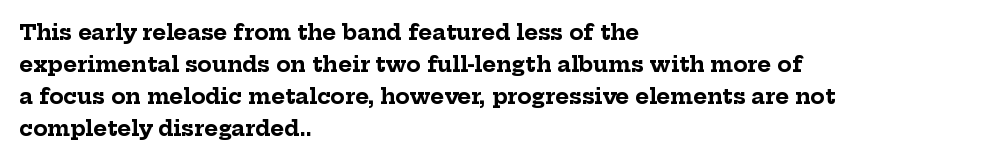
The type sits square on the baseline with zero lean. Summary of weight: heavy, a full bold. Interline gaps are of average width in this sample. The type is set solid horizontally, with unmodified tracking. Underline: absent.
